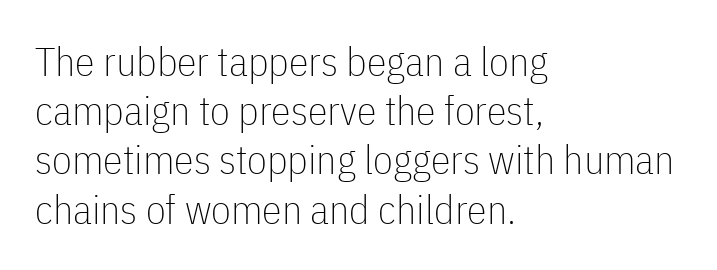
{"serif": "no", "italic": "no", "bold": "no", "weight": "thin", "width": "condensed", "stroke_contrast": "low", "x_height": "medium", "monospaced": "no", "underline": "no", "align": "left", "line_spacing_ratio": 1.23, "letter_spacing": "normal", "letter_spacing_em": 0.0, "glyph_px": 40}
